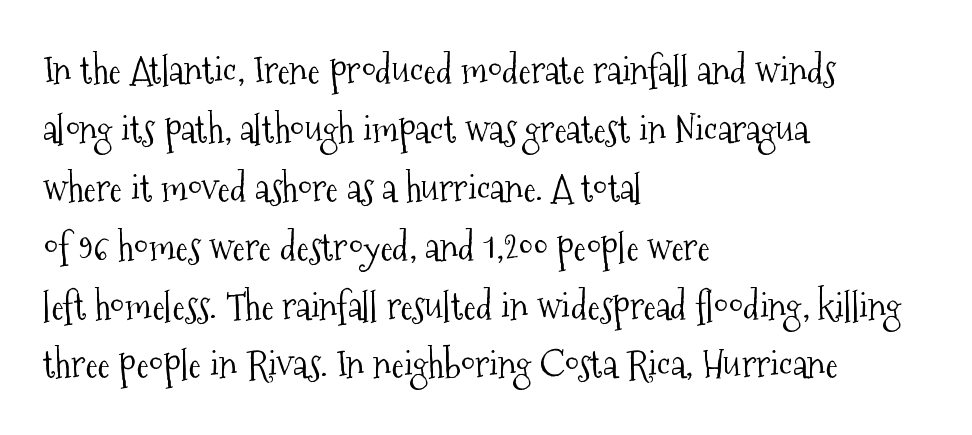
Style check: upright. The text was rendered using a seriffed face with decorative stroke endings. Character widths vary here, with narrow letters taking less room than wide ones. The area under the type is left untouched.
